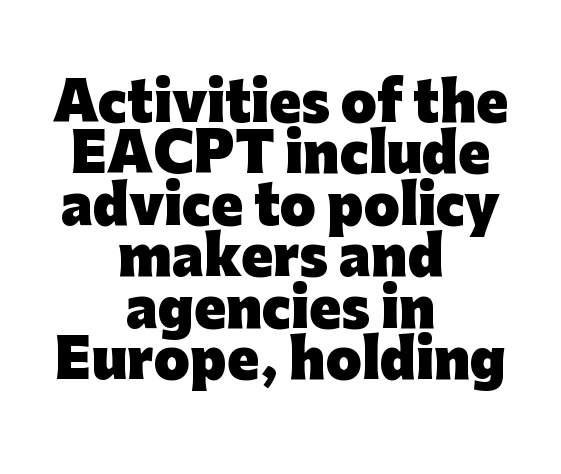
Spacing between characters is what you'd get straight out of the box. Has an underline been added? It has not. A roman cut, with each character standing at attention. Does the leading feel generous? Not at all — it's pinched.
